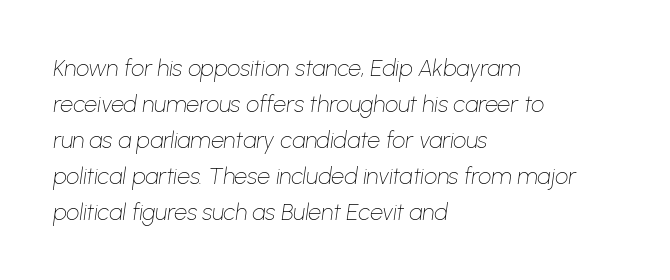
The image shows 23 px text type, italic (leaning right); set left-aligned, normal line spacing (1.56x), normal letter spacing, not underlined.
